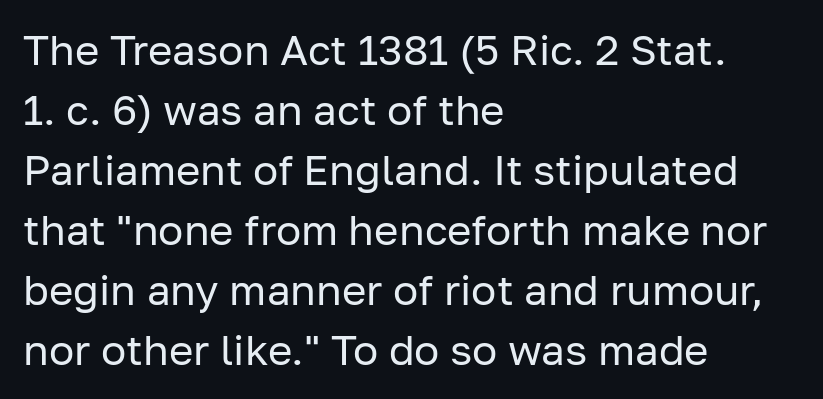
{"serif": "no", "italic": "no", "bold": "no", "weight": "regular", "width": "normal", "stroke_contrast": "low", "x_height": "medium", "monospaced": "no", "underline": "no", "align": "left", "line_spacing": "normal", "line_spacing_ratio": 1.43, "letter_spacing": "normal", "letter_spacing_em": 0.0, "glyph_px": 42}
